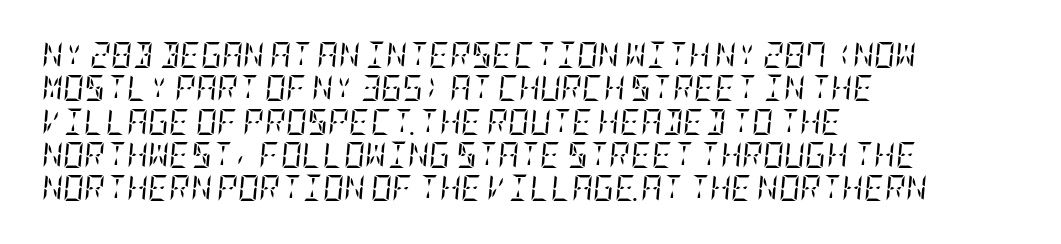
Weight: regular or lighter. The face used here has a pronounced slope to its letters. The line texture is even and compact thanks to regular tracking. The foot of each line stays bare and open. The paragraph has a hard left edge and a soft right edge.
